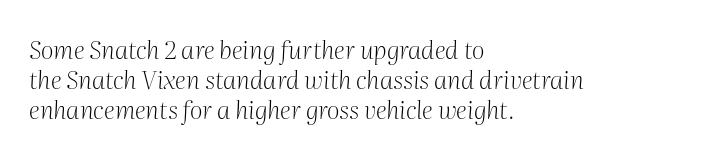
The image shows 25 px text type, italic (leaning right); set left-aligned, line spacing 1.21x, normal letter spacing, not underlined.
